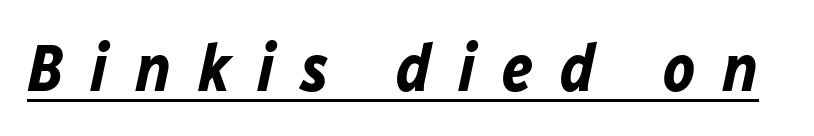
The image shows 67 px bold type, italic (leaning right); set unusually wide letter spacing (+0.4 em), underlined; low stroke contrast and a medium x-height.
